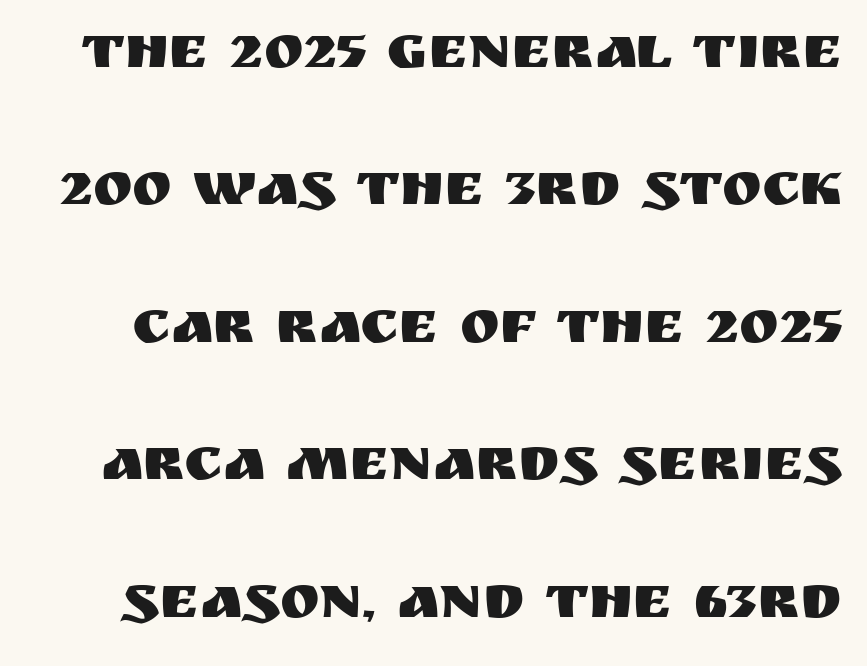
Q: Is the text italic (slanted)? A: No, it is upright.
Q: Is the typeface a serif or a sans-serif typeface? A: Sans-serif.
Q: Is the text underlined? A: No.
Q: Is the spacing between letters normal or unusually wide? A: Normal.
Q: Is the spacing between lines tight, normal or loose? A: Loose.
Q: Width (condensed, normal, or wide)? A: Normal.
Q: Stroke contrast? A: Medium.
Q: x-height? A: Large.
Q: Monospaced? A: No.
